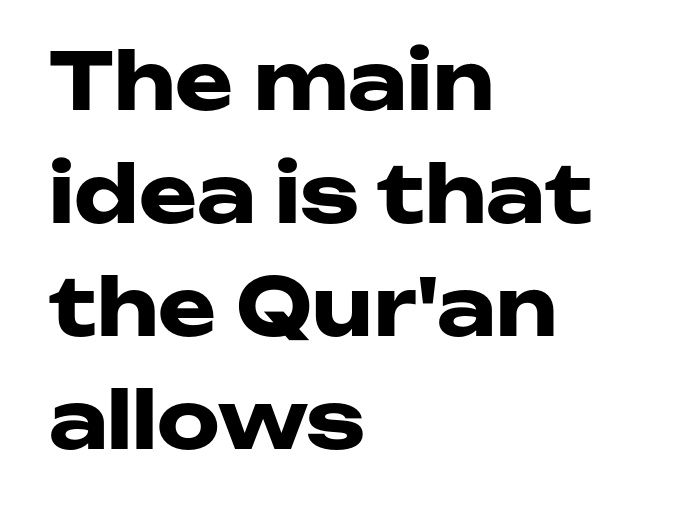
Does the copy run flush right? No — it runs flush left. Do the letters lean? They stand straight. Plain, unruled lines of type. Leading matches the norm, producing a regular column. Each letter keeps its own natural width here, so spacing adapts to shape.
